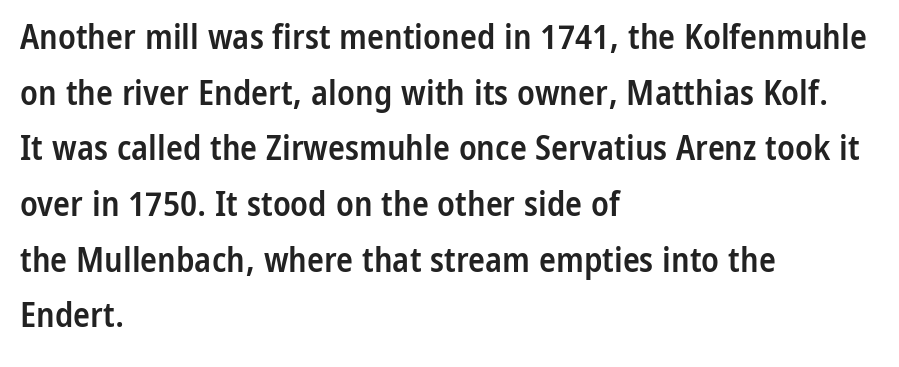
Q: Is the text bold? A: Semi-bold.
Q: Is the text italic (slanted)? A: No, it is upright.
Q: Is the typeface a serif or a sans-serif typeface? A: Sans-serif.
Q: Is the text underlined? A: No.
Q: How is the paragraph aligned? A: Left-aligned.
Q: Is the spacing between letters normal or unusually wide? A: Normal.
Q: Is the spacing between lines tight, normal or loose? A: Normal.
Q: Width (condensed, normal, or wide)? A: Condensed.
Q: Stroke contrast? A: Low.
Q: x-height? A: Medium.
Q: Monospaced? A: No.
